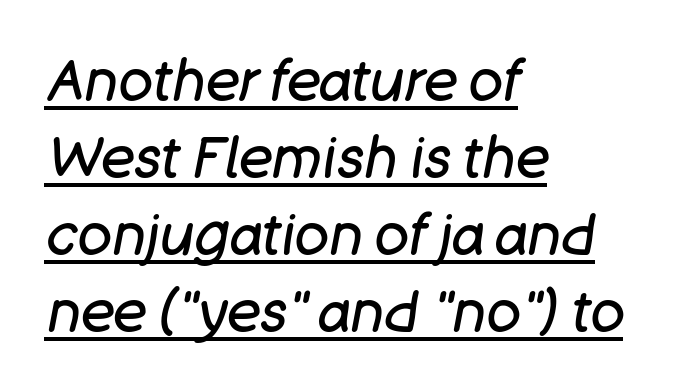
Tracking here is standard; glyphs follow each other at the usual distance. Horizontal alignment here is leftward, the default for most running prose. Every character sits at an angle, as italics do. No heavy texture on the line: the type isn't bold. The passage shown is underscored from start to finish.
